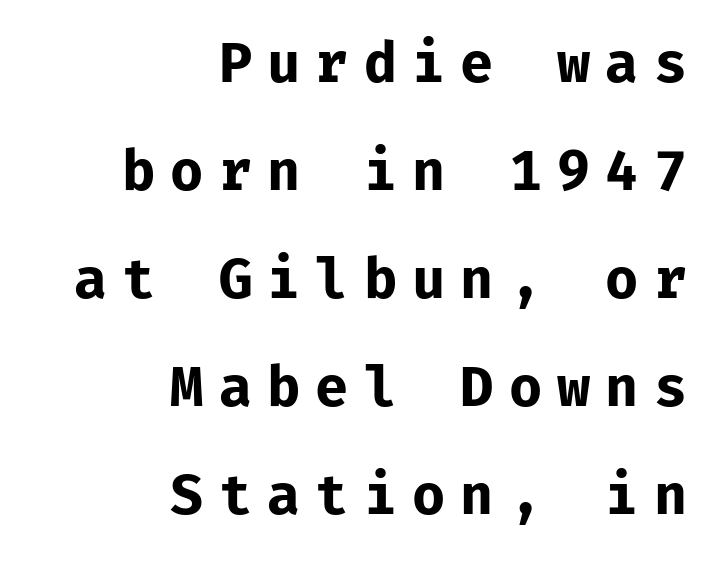
Q: Is the text bold? A: Yes.
Q: Is the text italic (slanted)? A: No, it is upright.
Q: Is the typeface a serif or a sans-serif typeface? A: Sans-serif.
Q: Is the text underlined? A: No.
Q: How is the paragraph aligned? A: Right-aligned.
Q: Is the spacing between letters normal or unusually wide? A: Unusually wide.
Q: Is the spacing between lines tight, normal or loose? A: Loose.
Q: Width (condensed, normal, or wide)? A: Normal.
Q: Stroke contrast? A: Low.
Q: x-height? A: Medium.
